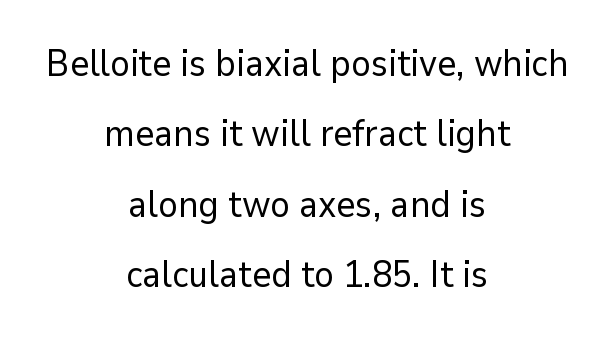
The image shows 37 px regular-weight sans-serif type, upright; set centered, loose line spacing (1.9x), normal letter spacing, not underlined; low stroke contrast and a medium x-height.
